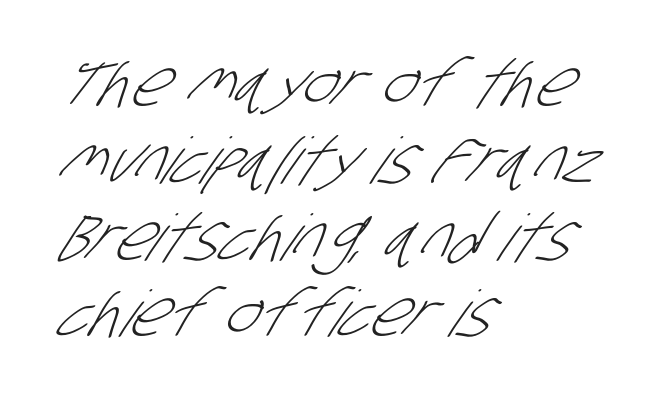
{"serif": "no", "bold": "no", "weight": "light", "width": "condensed", "stroke_contrast": "low", "x_height": "large", "monospaced": "no", "underline": "no", "align": "left", "line_spacing_ratio": 1.2, "letter_spacing": "normal", "letter_spacing_em": 0.0, "glyph_px": 64}
